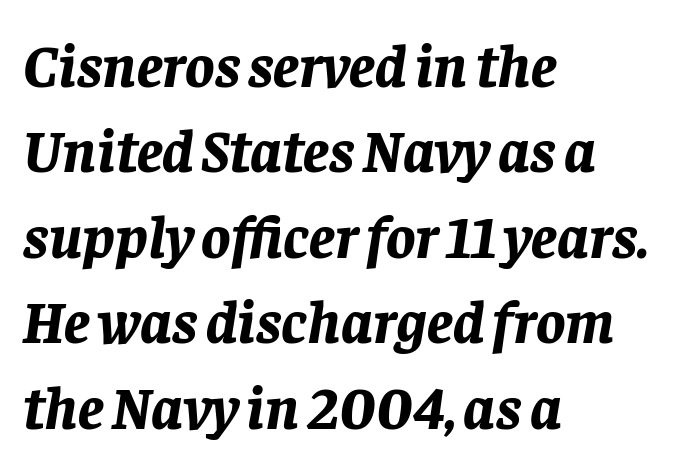
Q: Is the text bold? A: Yes.
Q: Is the text italic (slanted)? A: Yes, it leans right by about 8 degrees.
Q: Is the text underlined? A: No.
Q: How is the paragraph aligned? A: Left-aligned.
Q: Is the spacing between letters normal or unusually wide? A: Normal.
Q: Is the spacing between lines tight, normal or loose? A: Normal.
Q: Width (condensed, normal, or wide)? A: Normal.
Q: Stroke contrast? A: Low.
Q: x-height? A: Large.
Q: Monospaced? A: No.
